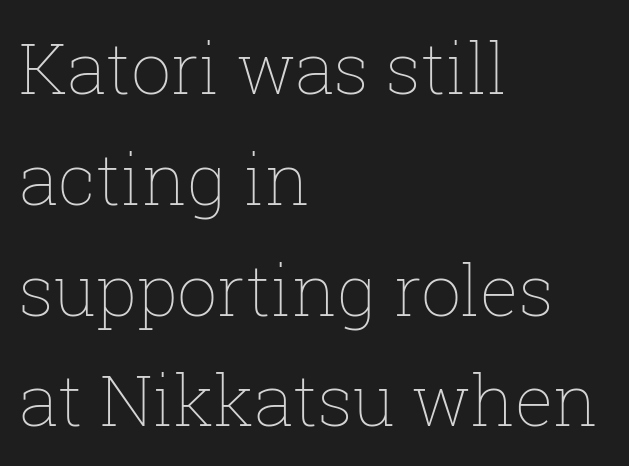
Q: Is the text bold? A: No.
Q: Is the text italic (slanted)? A: No, it is upright.
Q: Is the text underlined? A: No.
Q: How is the paragraph aligned? A: Left-aligned.
Q: Is the spacing between letters normal or unusually wide? A: Normal.
Q: Is the spacing between lines tight, normal or loose? A: Normal.
Q: Width (condensed, normal, or wide)? A: Normal.
Q: Stroke contrast? A: Low.
Q: x-height? A: Medium.
Q: Monospaced? A: No.
